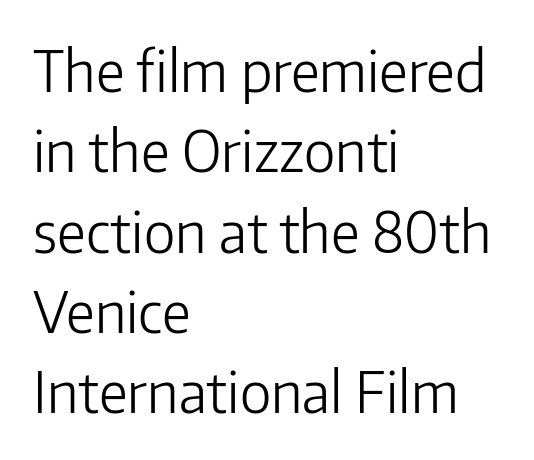
Q: Is the text bold? A: No.
Q: Is the text italic (slanted)? A: No, it is upright.
Q: Is the typeface a serif or a sans-serif typeface? A: Sans-serif.
Q: Is the text underlined? A: No.
Q: How is the paragraph aligned? A: Left-aligned.
Q: Is the spacing between letters normal or unusually wide? A: Normal.
Q: Is the spacing between lines tight, normal or loose? A: Normal.
Q: Width (condensed, normal, or wide)? A: Normal.
Q: Stroke contrast? A: Low.
Q: x-height? A: Medium.
Q: Monospaced? A: No.
